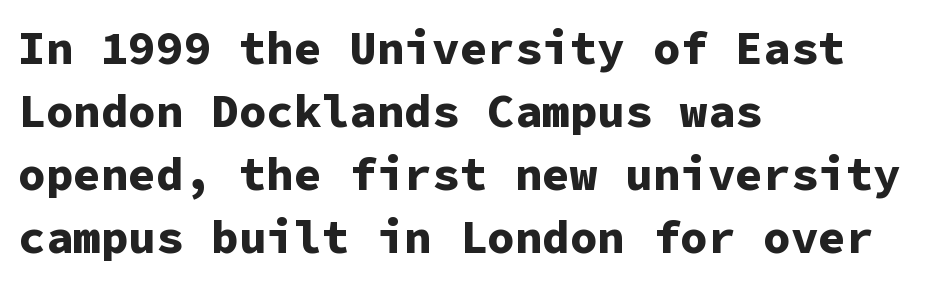
The image shows 46 px bold sans-serif type, upright, monospaced; set left-aligned, normal line spacing (1.37x), normal letter spacing, not underlined; low stroke contrast and a medium x-height.
